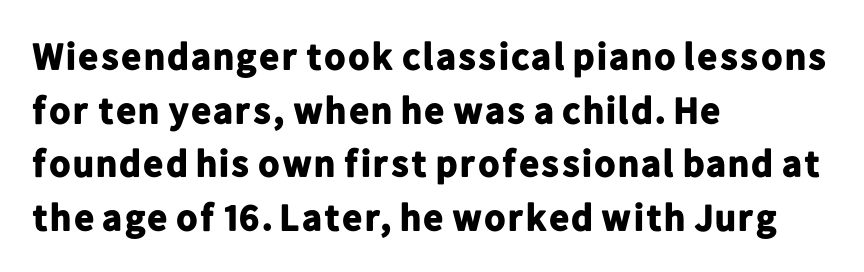
The image shows 38 px bold sans-serif type, upright; set left-aligned, normal line spacing (1.41x), normal letter spacing, not underlined; low stroke contrast and a medium x-height.
